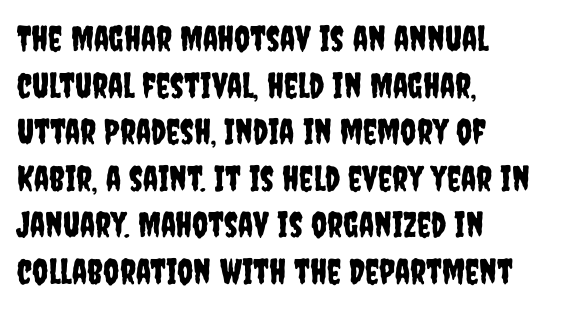
Character widths vary here, with narrow letters taking less room than wide ones. Leading: standard. The type is set solid horizontally, with unmodified tracking. Honestly, there is no underline to notice here at all. The glyphs in this specimen are sans serif. This is the regular roman posture of the typeface.
